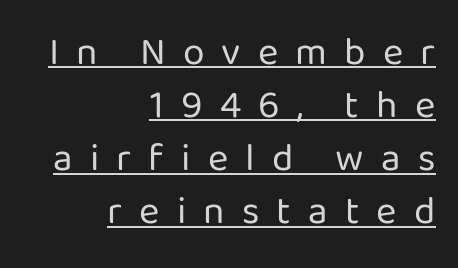
Somebody hit Ctrl+U on this one — the words are underlined. Nope, not italic — everything's standing straight. The tracking jumps out immediately: characters are airy and widely separated. Typeset ragged left — the right edge is the straight one. Classification — sans serif.
